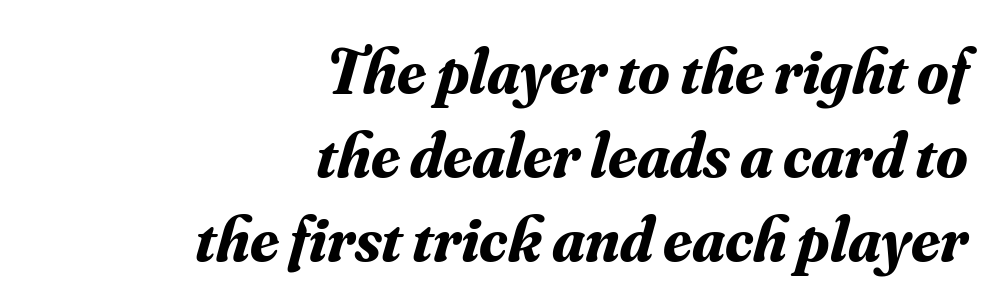
{"serif": "yes", "italic": "yes", "lean": "right", "slant_degrees": 16, "bold": "yes", "weight": "bold", "width": "normal", "stroke_contrast": "medium", "x_height": "small", "monospaced": "no", "underline": "no", "align": "right", "line_spacing": "normal", "line_spacing_ratio": 1.31, "letter_spacing": "normal", "letter_spacing_em": 0.0, "glyph_px": 64}
